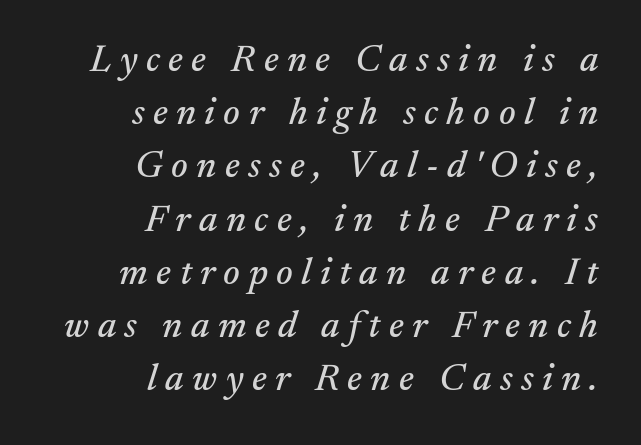
Q: Is the text italic (slanted)? A: Yes, it leans right by about 17 degrees.
Q: Is the typeface a serif or a sans-serif typeface? A: Serif.
Q: Is the text underlined? A: No.
Q: How is the paragraph aligned? A: Right-aligned.
Q: Is the spacing between letters normal or unusually wide? A: Unusually wide.
Q: Is the spacing between lines tight, normal or loose? A: Normal.
Q: Width (condensed, normal, or wide)? A: Normal.
Q: Stroke contrast? A: Medium.
Q: x-height? A: Small.
Q: Monospaced? A: No.
